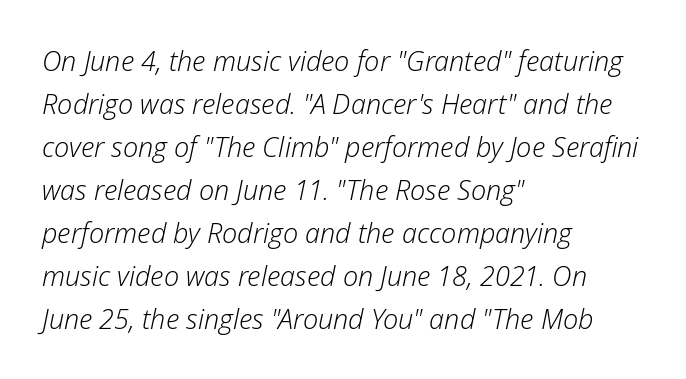
{"italic": "yes", "lean": "right", "slant_degrees": 12, "bold": "no", "underline": "no", "align": "left", "line_spacing": "normal", "line_spacing_ratio": 1.59, "letter_spacing": "normal", "letter_spacing_em": 0.0, "glyph_px": 27}
